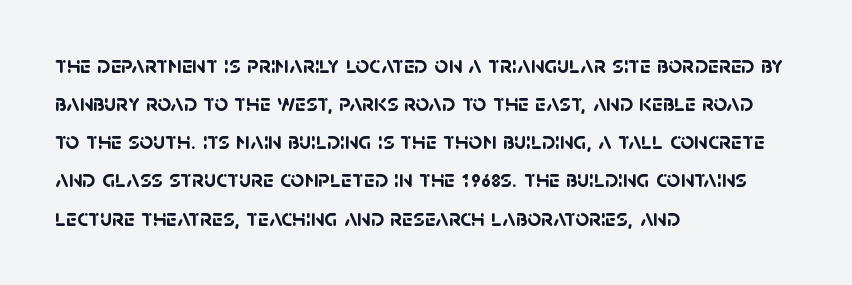
{"bold": "yes", "underline": "no", "align": "left", "line_spacing": "normal", "line_spacing_ratio": 1.59, "letter_spacing": "normal", "letter_spacing_em": 0.0, "glyph_px": 24}
